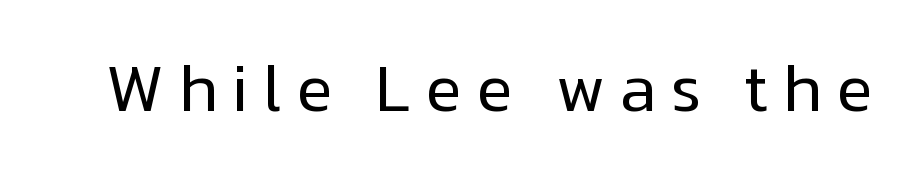
{"serif": "no", "italic": "no", "bold": "no", "weight": "regular", "width": "normal", "stroke_contrast": "low", "x_height": "medium", "monospaced": "no", "underline": "no", "letter_spacing": "wide", "letter_spacing_em": 0.21, "glyph_px": 67}
